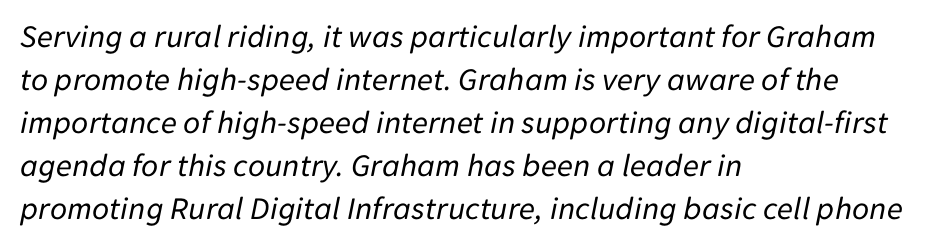
Q: Is the text bold? A: No.
Q: Is the text italic (slanted)? A: Yes, it leans right by about 11 degrees.
Q: Is the text underlined? A: No.
Q: How is the paragraph aligned? A: Left-aligned.
Q: Is the spacing between letters normal or unusually wide? A: Normal.
Q: Is the spacing between lines tight, normal or loose? A: Normal.
Q: Width (condensed, normal, or wide)? A: Normal.
Q: Stroke contrast? A: Low.
Q: x-height? A: Medium.
Q: Monospaced? A: No.
